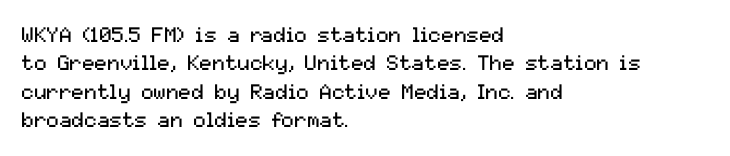
The image shows 21 px text type, upright; set left-aligned, normal line spacing (1.35x), normal letter spacing, not underlined.
